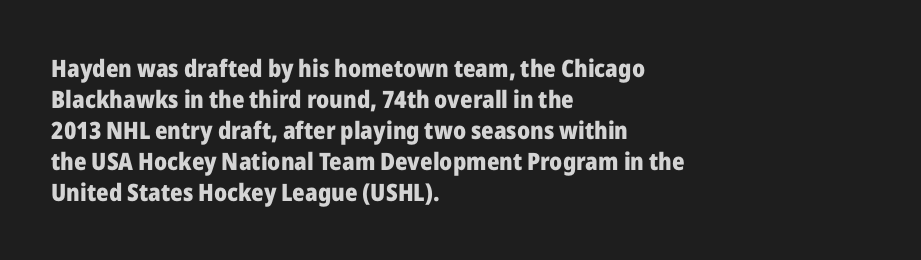
If you measured baseline to baseline, you'd find a middling distance. The specimen reads as upright at a glance. Glyph-to-glyph distance matches everyday printed text. Heavy, bold letterforms. Each row of text sits above clean, open space.
